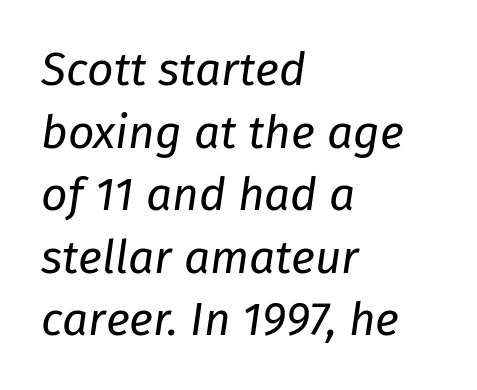
The image shows 46 px regular-weight type, italic (leaning right); set left-aligned, normal line spacing (1.36x), normal letter spacing, not underlined; low stroke contrast and a medium x-height.
